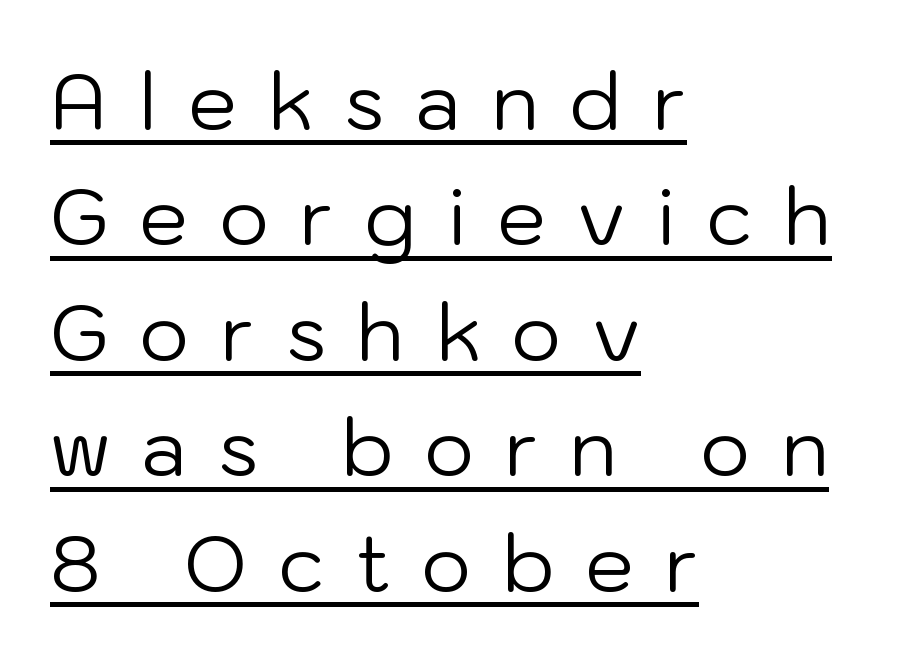
Q: Is the text bold? A: No.
Q: Is the text italic (slanted)? A: No, it is upright.
Q: Is the typeface a serif or a sans-serif typeface? A: Sans-serif.
Q: Is the text underlined? A: Yes.
Q: How is the paragraph aligned? A: Left-aligned.
Q: Is the spacing between letters normal or unusually wide? A: Unusually wide.
Q: Is the spacing between lines tight, normal or loose? A: Normal.
Q: Width (condensed, normal, or wide)? A: Normal.
Q: Stroke contrast? A: Low.
Q: x-height? A: Medium.
Q: Monospaced? A: No.
